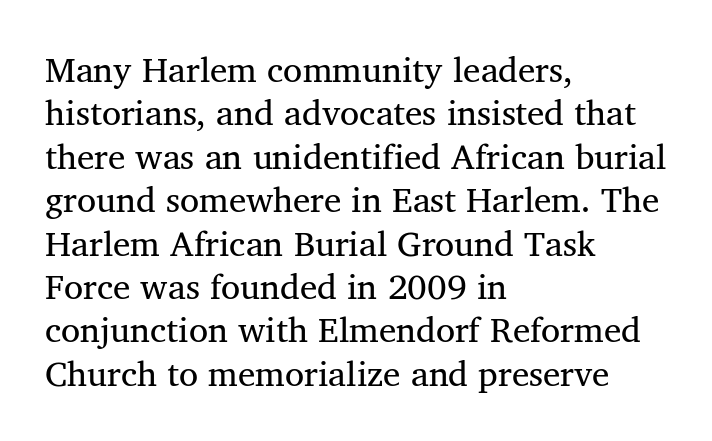
The image shows 35 px regular-weight serif type, upright; set left-aligned, line spacing 1.24x, normal letter spacing, not underlined; medium stroke contrast and a medium x-height.
